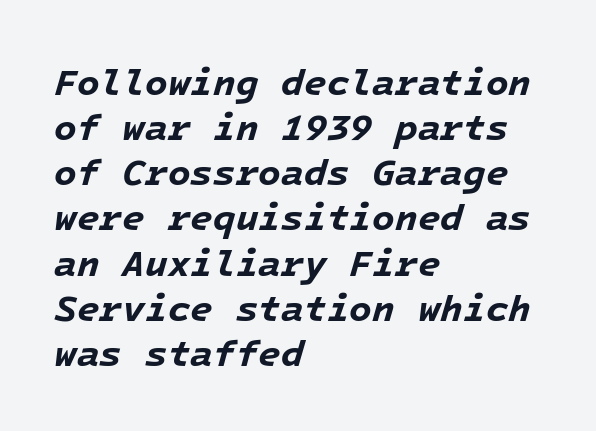
The paragraph shown leans on its left margin. The strip under each line holds only bare page. Rendered with sloped, italic letterforms. You'd pick this weight for a headline — it's a proper bold.
